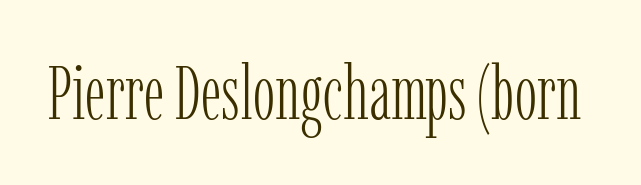
{"serif": "yes", "italic": "no", "bold": "no", "weight": "light", "width": "condensed", "stroke_contrast": "low", "x_height": "medium", "monospaced": "no", "underline": "no", "letter_spacing": "normal", "letter_spacing_em": 0.0, "glyph_px": 75}
